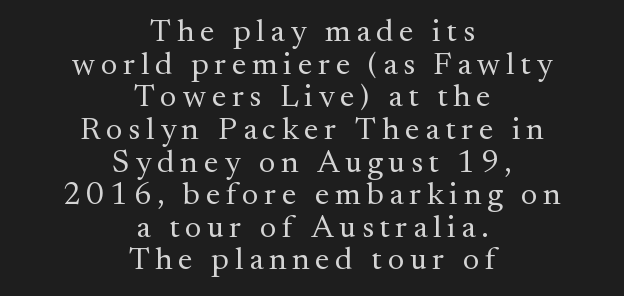
Q: Is the text bold? A: No.
Q: Is the text italic (slanted)? A: No, it is upright.
Q: Is the typeface a serif or a sans-serif typeface? A: Serif.
Q: Is the text underlined? A: No.
Q: How is the paragraph aligned? A: Centered.
Q: Is the spacing between lines tight, normal or loose? A: Tight.
Q: Width (condensed, normal, or wide)? A: Normal.
Q: Stroke contrast? A: Medium.
Q: x-height? A: Small.
Q: Monospaced? A: No.
